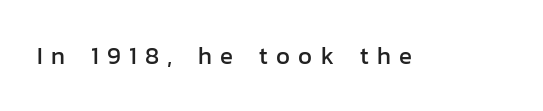
The image shows 24 px text type, upright; set unusually wide letter spacing (+0.35 em), not underlined.
